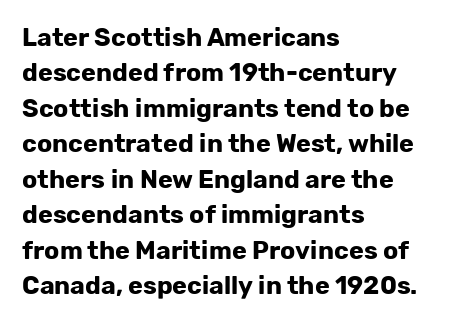
{"italic": "no", "bold": "yes", "underline": "no", "align": "left", "line_spacing": "normal", "line_spacing_ratio": 1.42, "letter_spacing": "normal", "letter_spacing_em": 0.0, "glyph_px": 25}
